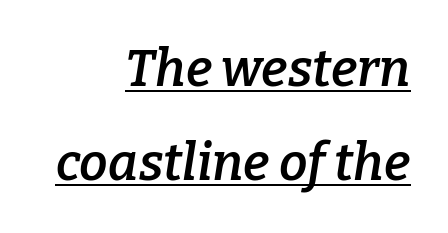
Q: Is the text bold? A: Semi-bold.
Q: Is the text italic (slanted)? A: Yes, it leans right by about 9 degrees.
Q: Is the typeface a serif or a sans-serif typeface? A: Serif.
Q: Is the text underlined? A: Yes.
Q: How is the paragraph aligned? A: Right-aligned.
Q: Is the spacing between letters normal or unusually wide? A: Normal.
Q: Width (condensed, normal, or wide)? A: Normal.
Q: Stroke contrast? A: Low.
Q: x-height? A: Medium.
Q: Monospaced? A: No.
